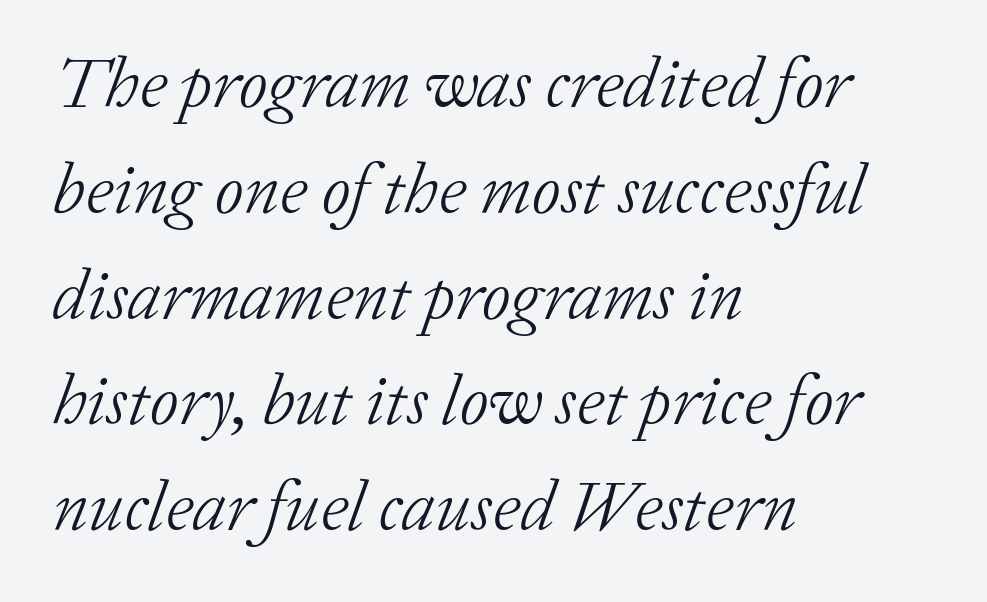
The image shows 71 px light serif type, italic (leaning right); set left-aligned, normal line spacing (1.49x), normal letter spacing, not underlined; low stroke contrast and a medium x-height.
